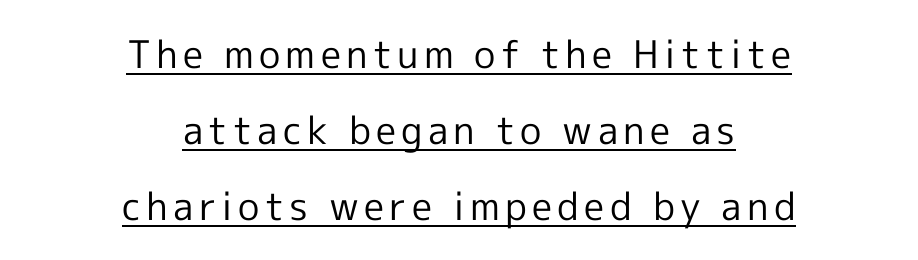
{"serif": "no", "italic": "no", "bold": "no", "weight": "regular", "width": "normal", "x_height": "medium", "monospaced": "no", "underline": "yes", "align": "center", "line_spacing": "loose", "line_spacing_ratio": 2.0, "glyph_px": 38}
